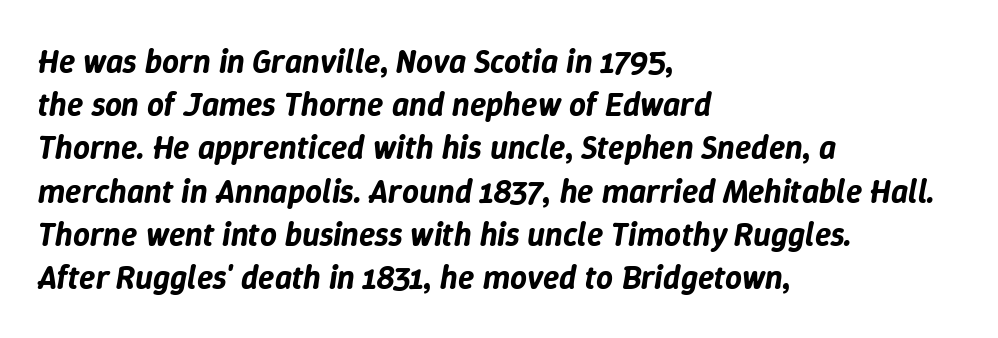
The image shows 33 px text type, italic (leaning right); set left-aligned, normal line spacing (1.31x), normal letter spacing, not underlined; low stroke contrast and a medium x-height.
